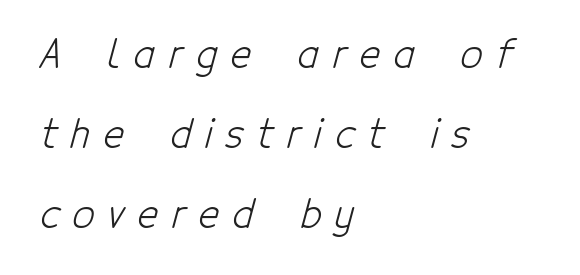
{"serif": "no", "bold": "no", "weight": "light", "width": "condensed", "stroke_contrast": "low", "x_height": "medium", "monospaced": "no", "underline": "no", "align": "left", "line_spacing": "loose", "line_spacing_ratio": 2.05, "letter_spacing": "wide", "letter_spacing_em": 0.34, "glyph_px": 39}
